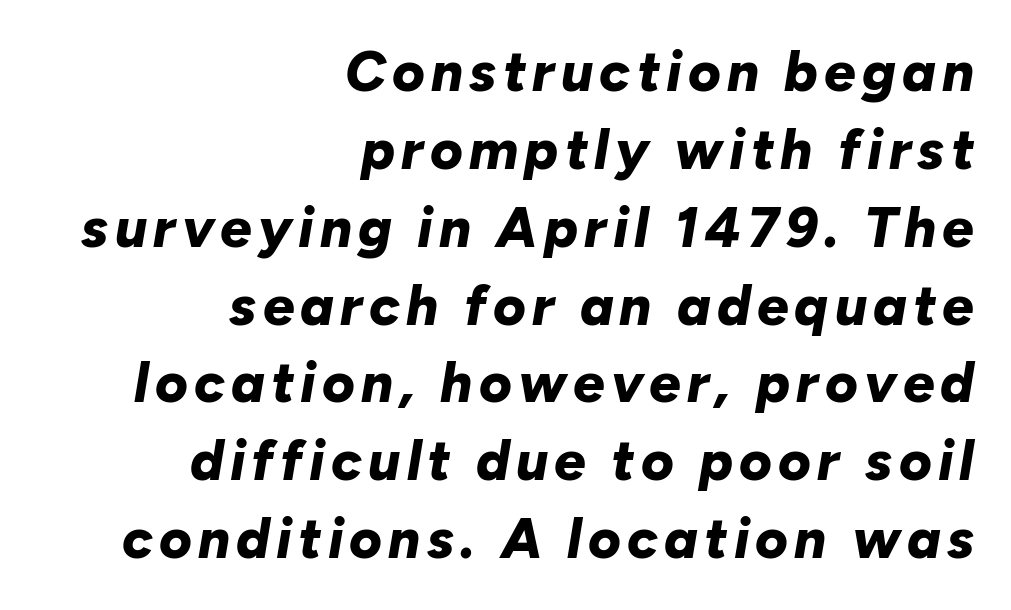
The image shows 56 px bold type, italic (leaning right); set right-aligned, normal line spacing (1.39x), not underlined; low stroke contrast and a medium x-height.
